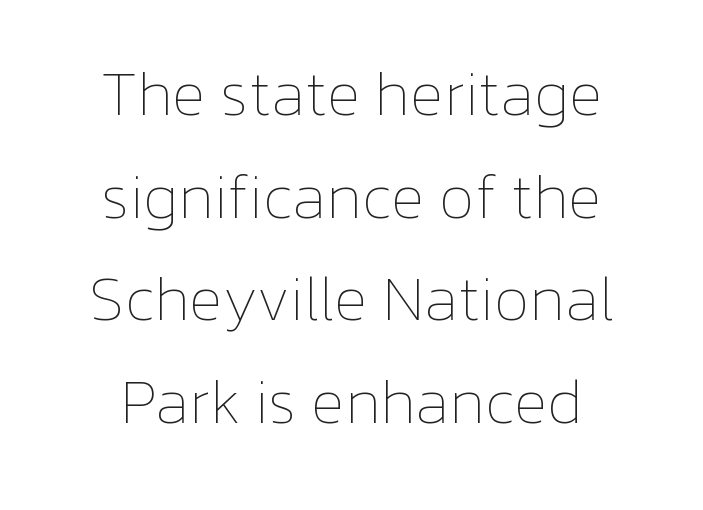
Q: Is the text bold? A: No.
Q: Is the text italic (slanted)? A: No, it is upright.
Q: Is the text underlined? A: No.
Q: How is the paragraph aligned? A: Centered.
Q: Is the spacing between letters normal or unusually wide? A: Normal.
Q: Is the spacing between lines tight, normal or loose? A: Normal.
Q: Width (condensed, normal, or wide)? A: Normal.
Q: Stroke contrast? A: Low.
Q: x-height? A: Medium.
Q: Monospaced? A: No.
